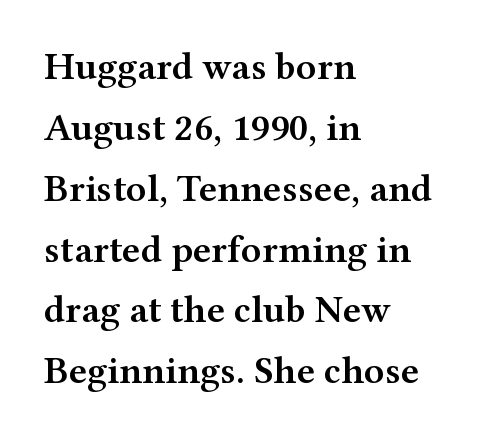
The zone under the glyphs is completely vacant. Does extra space separate the letters? No, they use regular spacing. Do the characters align in a grid? No, the font is proportional. Rows of type keep a routine distance in the vertical direction. Style check: upright.
